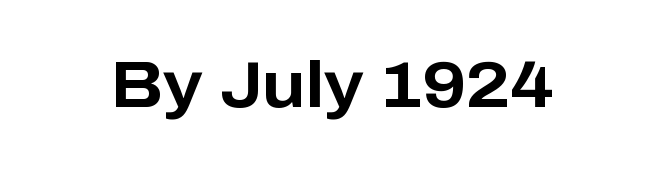
The image shows 65 px bold sans-serif type, upright; set normal letter spacing, not underlined; low stroke contrast and a medium x-height.
